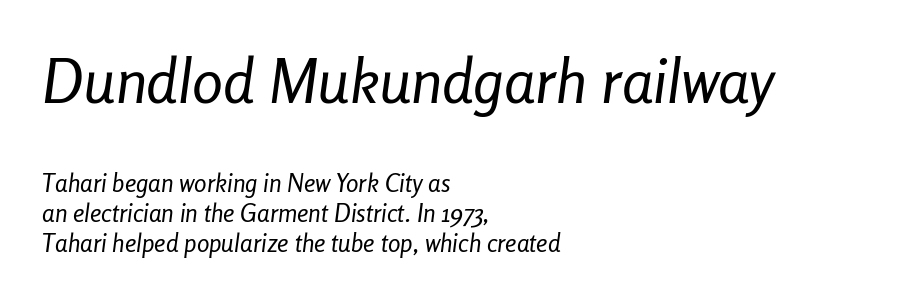
Inter-character spacing is left at the font's built-in metrics. The glyphs are unaccompanied by any horizontal stroke below them. Note the varied advance widths — an 'i' is clearly narrower than an 'm'. Slanted lettering throughout.
